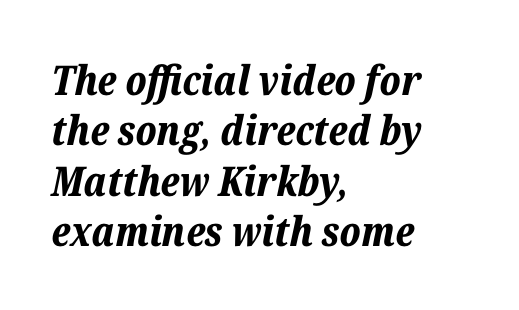
The image shows 41 px bold type, italic (leaning right); set left-aligned, line spacing 1.23x, normal letter spacing, not underlined; low stroke contrast and a medium x-height.
